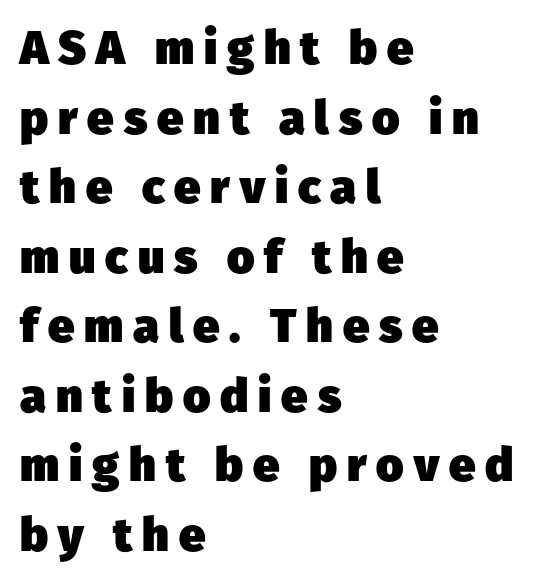
Q: Is the text bold? A: Yes.
Q: Is the typeface a serif or a sans-serif typeface? A: Sans-serif.
Q: Is the text underlined? A: No.
Q: How is the paragraph aligned? A: Left-aligned.
Q: Is the spacing between letters normal or unusually wide? A: Unusually wide.
Q: Is the spacing between lines tight, normal or loose? A: Normal.
Q: Width (condensed, normal, or wide)? A: Normal.
Q: Stroke contrast? A: Low.
Q: x-height? A: Medium.
Q: Monospaced? A: No.
